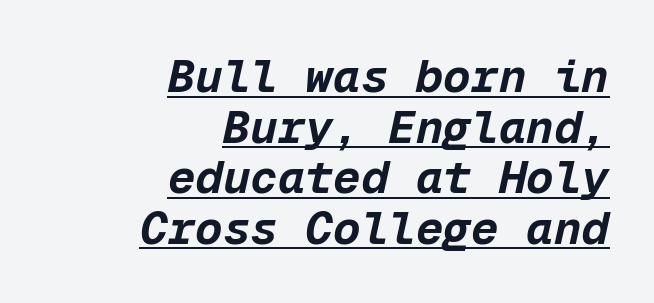
Q: Is the text bold? A: Yes.
Q: Is the text italic (slanted)? A: Yes, it leans right by about 12 degrees.
Q: Is the text underlined? A: Yes.
Q: How is the paragraph aligned? A: Right-aligned.
Q: Is the spacing between letters normal or unusually wide? A: Normal.
Q: Is the spacing between lines tight, normal or loose? A: Tight.
Q: Width (condensed, normal, or wide)? A: Normal.
Q: Stroke contrast? A: Low.
Q: x-height? A: Medium.
Q: Monospaced? A: Yes.
